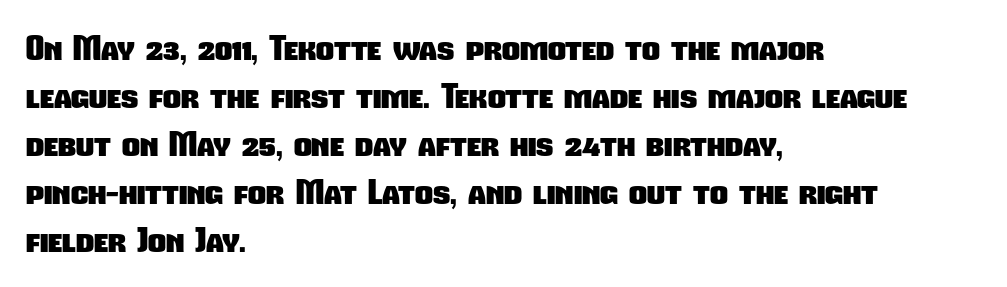
{"serif": "no", "bold": "yes", "weight": "heavy", "width": "condensed", "stroke_contrast": "low", "x_height": "medium", "monospaced": "no", "underline": "no", "align": "left", "line_spacing": "normal", "line_spacing_ratio": 1.37, "letter_spacing": "normal", "letter_spacing_em": 0.0, "glyph_px": 35}
